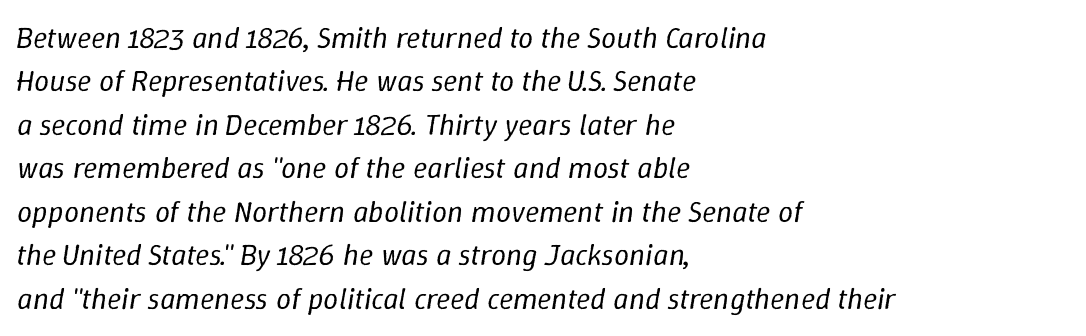
Q: Is the text bold? A: No.
Q: Is the text italic (slanted)? A: Yes, it leans right by about 9 degrees.
Q: Is the text underlined? A: No.
Q: How is the paragraph aligned? A: Left-aligned.
Q: Is the spacing between letters normal or unusually wide? A: Normal.
Q: Is the spacing between lines tight, normal or loose? A: Normal.
Q: Width (condensed, normal, or wide)? A: Normal.
Q: Stroke contrast? A: Low.
Q: x-height? A: Medium.
Q: Monospaced? A: No.
